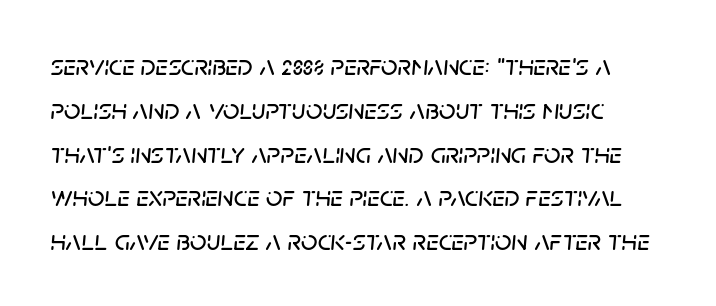
The image shows 29 px text type, italic (leaning right); set left-aligned, normal line spacing (1.51x), normal letter spacing, not underlined; low stroke contrast and a large x-height.
